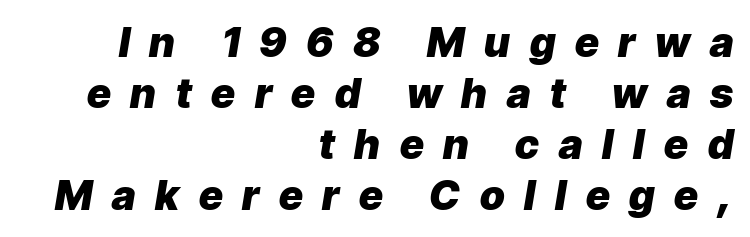
Q: Is the text bold? A: Yes.
Q: Is the text italic (slanted)? A: Yes, it leans right by about 9 degrees.
Q: Is the text underlined? A: No.
Q: How is the paragraph aligned? A: Right-aligned.
Q: Is the spacing between letters normal or unusually wide? A: Unusually wide.
Q: Width (condensed, normal, or wide)? A: Normal.
Q: Stroke contrast? A: Low.
Q: x-height? A: Medium.
Q: Monospaced? A: No.
